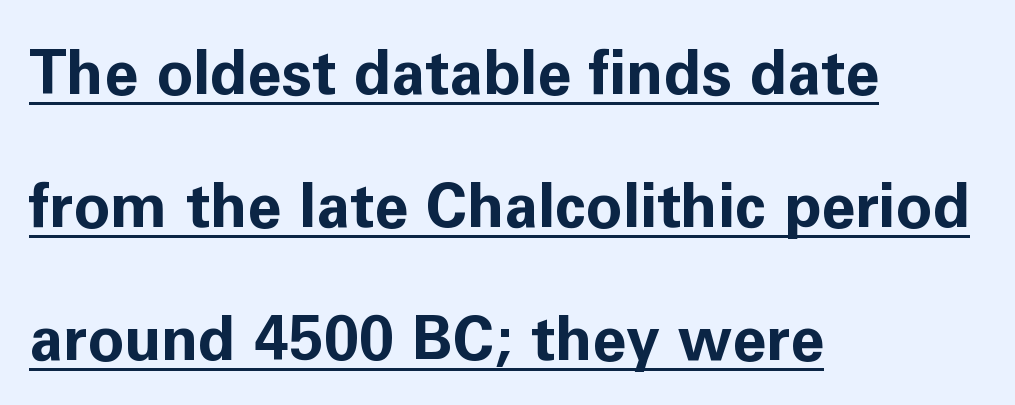
The image shows 61 px bold sans-serif type, upright; set left-aligned, loose line spacing (2.18x), normal letter spacing, underlined; low stroke contrast and a medium x-height.
